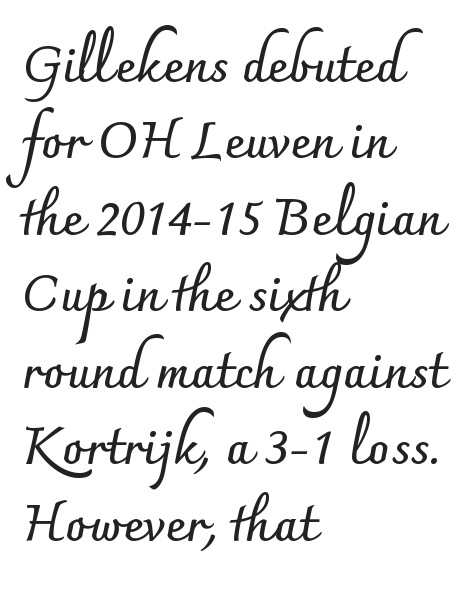
{"serif": "no", "bold": "yes", "weight": "semibold", "width": "normal", "stroke_contrast": "low", "x_height": "small", "monospaced": "no", "underline": "no", "align": "left", "line_spacing": "normal", "line_spacing_ratio": 1.53, "letter_spacing": "normal", "letter_spacing_em": 0.0, "glyph_px": 50}
